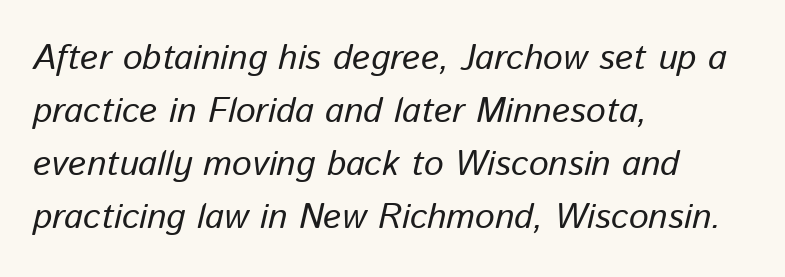
The image shows 35 px text type, italic (leaning right); set left-aligned, normal line spacing (1.51x), normal letter spacing, not underlined; low stroke contrast and a medium x-height.
